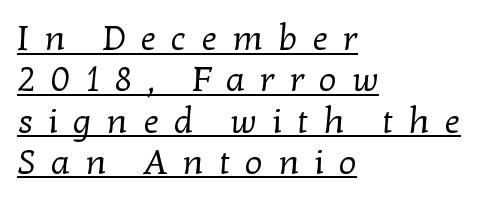
{"serif": "yes", "bold": "no", "weight": "regular", "width": "normal", "stroke_contrast": "low", "x_height": "medium", "monospaced": "no", "underline": "yes", "align": "left", "line_spacing_ratio": 1.18, "letter_spacing": "wide", "letter_spacing_em": 0.43, "glyph_px": 35}
